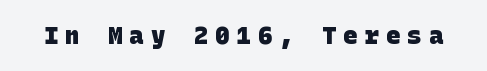
Unmarked baselines from the first word to the last. The face used here has the dense, thick strokes of a bold. The gaps between neighbouring characters are conspicuously large.
